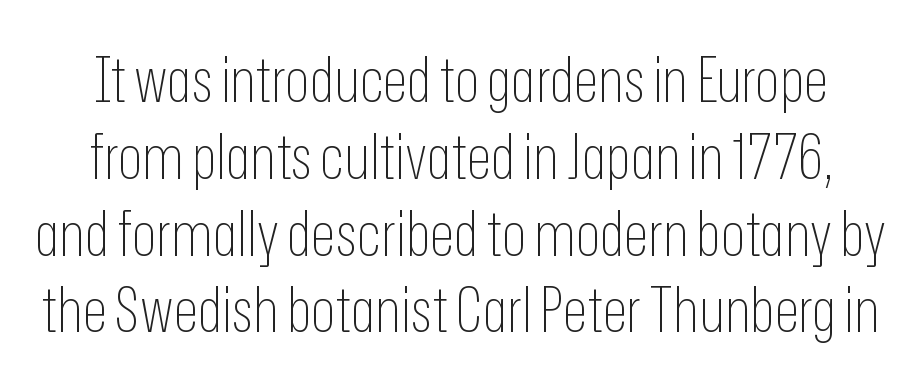
Weight: in the light-to-regular range. Glyph-to-glyph distance matches everyday printed text. This sample has the flowing, uneven cadence of proportional lettering. Nope, no serifs anywhere on these letters.
